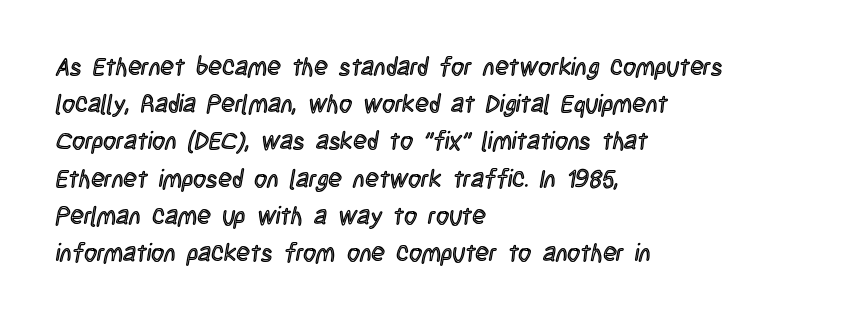
The image shows 25 px text type; set left-aligned, normal line spacing (1.49x), normal letter spacing, not underlined.
